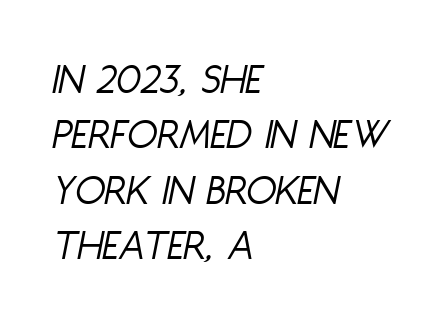
The gap between lines stays unmarked. The rendering uses a moderate line-height, typical for paragraphs. Rendered with sloped, italic letterforms. The letters advance in unequal steps, a hallmark of proportional type. No letter is thick-stroked: the sample isn't bold. There is no visible air inserted between adjacent glyphs.
